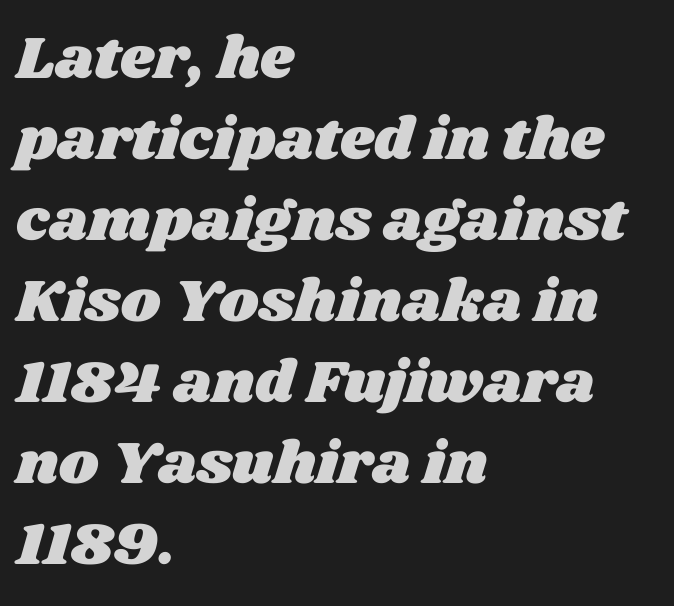
Q: Is the text underlined? A: No.
Q: How is the paragraph aligned? A: Left-aligned.
Q: Is the spacing between letters normal or unusually wide? A: Normal.
Q: Is the spacing between lines tight, normal or loose? A: Normal.
Q: Width (condensed, normal, or wide)? A: Wide.
Q: Stroke contrast? A: Medium.
Q: x-height? A: Large.
Q: Monospaced? A: No.
